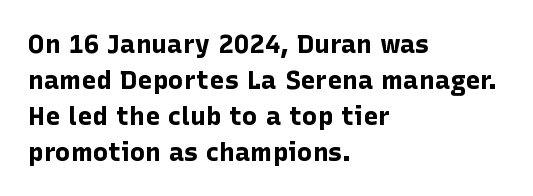
{"italic": "no", "bold": "yes", "underline": "no", "align": "left", "line_spacing": "normal", "line_spacing_ratio": 1.38, "letter_spacing": "normal", "letter_spacing_em": 0.0, "glyph_px": 26}
